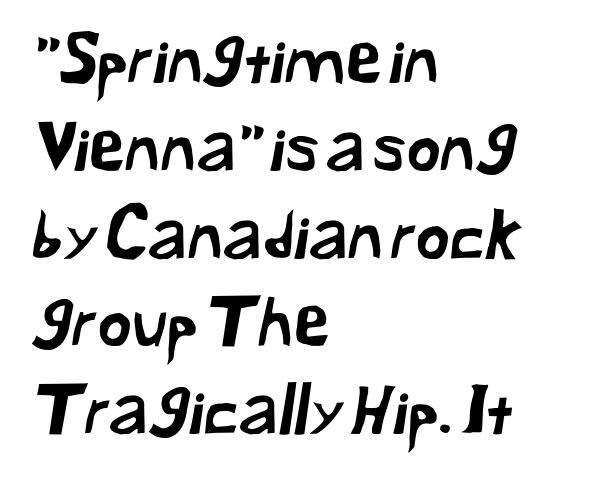
Q: Is the typeface a serif or a sans-serif typeface? A: Sans-serif.
Q: Is the text underlined? A: No.
Q: How is the paragraph aligned? A: Left-aligned.
Q: Is the spacing between letters normal or unusually wide? A: Normal.
Q: Is the spacing between lines tight, normal or loose? A: Normal.
Q: Width (condensed, normal, or wide)? A: Normal.
Q: Stroke contrast? A: Low.
Q: x-height? A: Medium.
Q: Monospaced? A: No.
